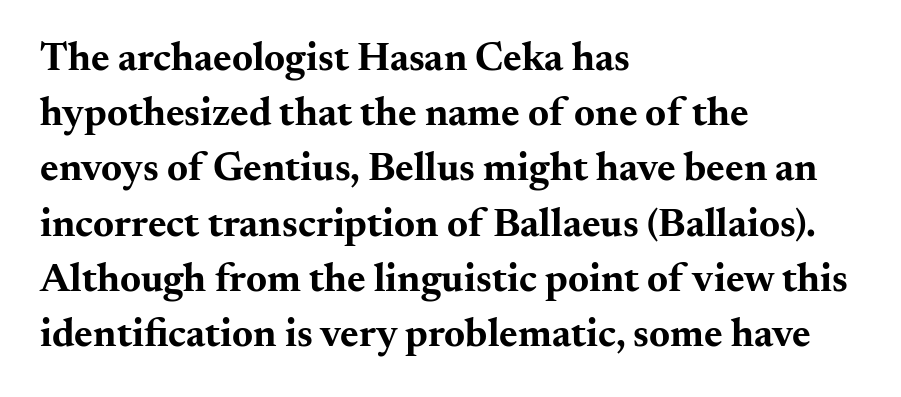
The image shows 40 px bold, wide serif type, upright; set left-aligned, normal line spacing (1.38x), normal letter spacing, not underlined; medium stroke contrast and a small x-height.
